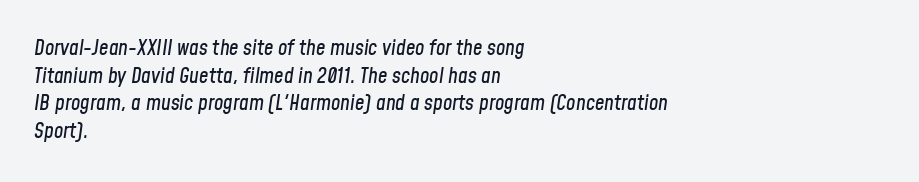
The image shows 21 px text type, italic (leaning right); set left-aligned, normal line spacing (1.32x), normal letter spacing, not underlined.
